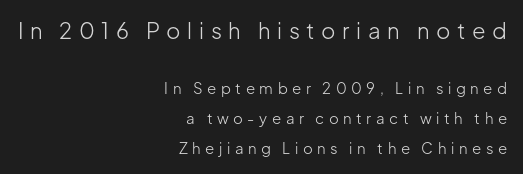
{"italic": "no", "bold": "no", "underline": "no", "align": "right", "line_spacing": "loose", "line_spacing_ratio": 2.0, "letter_spacing": "wide", "letter_spacing_em": 0.3, "larger_block": "first", "size_ratio": 1.47, "glyph_px": 22}
